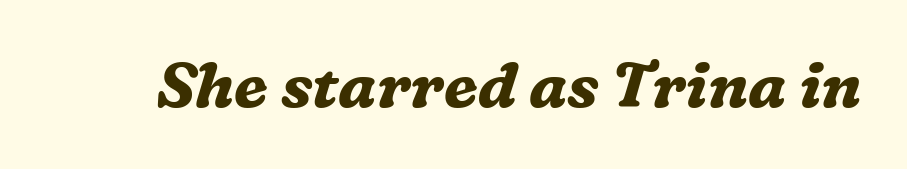
Q: Is the text bold? A: Yes.
Q: Is the text italic (slanted)? A: Yes, it leans right by about 16 degrees.
Q: Is the typeface a serif or a sans-serif typeface? A: Serif.
Q: Is the text underlined? A: No.
Q: Is the spacing between letters normal or unusually wide? A: Normal.
Q: Width (condensed, normal, or wide)? A: Normal.
Q: Stroke contrast? A: Medium.
Q: x-height? A: Medium.
Q: Monospaced? A: No.
